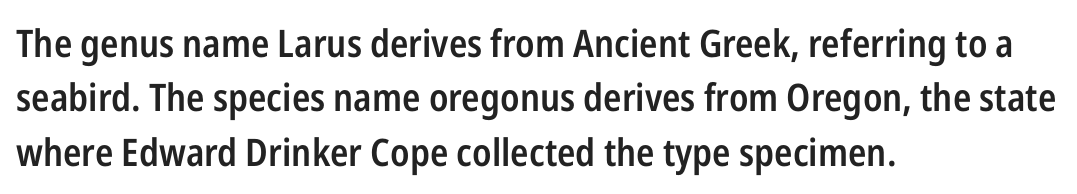
Observe the absence of serifs on each vertical stroke in this sample. This rendering uses left alignment, leaving the right contour irregular. Typesetter's note: demi weight, one step under bold. A typesetter would call this leading conventional body-copy spacing. The string is rendered with underlining switched off.
